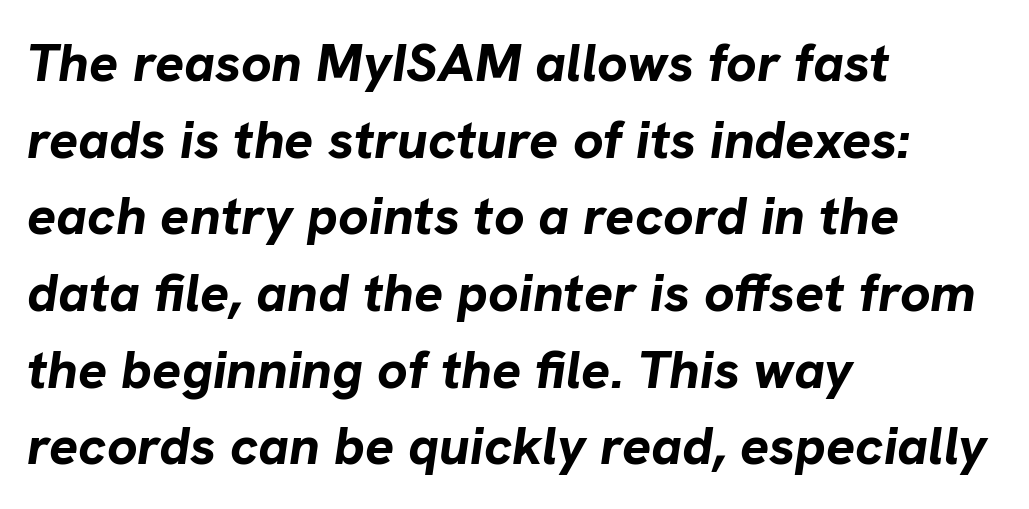
{"italic": "yes", "lean": "right", "slant_degrees": 8, "bold": "yes", "weight": "bold", "width": "normal", "stroke_contrast": "low", "x_height": "medium", "monospaced": "no", "underline": "no", "align": "left", "line_spacing": "normal", "line_spacing_ratio": 1.42, "letter_spacing": "normal", "letter_spacing_em": 0.0, "glyph_px": 54}
